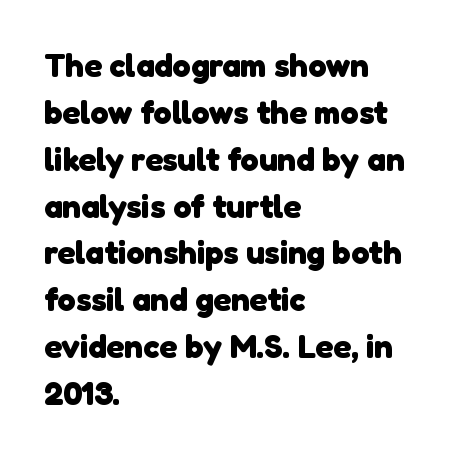
Q: Is the text bold? A: Yes.
Q: Is the typeface a serif or a sans-serif typeface? A: Sans-serif.
Q: Is the text underlined? A: No.
Q: How is the paragraph aligned? A: Left-aligned.
Q: Is the spacing between letters normal or unusually wide? A: Normal.
Q: Is the spacing between lines tight, normal or loose? A: Normal.
Q: Width (condensed, normal, or wide)? A: Normal.
Q: Stroke contrast? A: Low.
Q: x-height? A: Medium.
Q: Monospaced? A: No.
